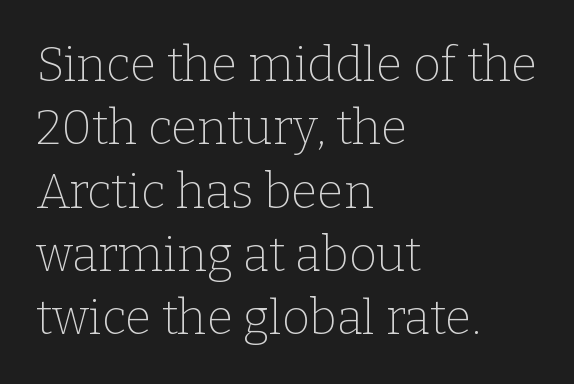
The image shows 48 px thin serif type, upright; set left-aligned, normal line spacing (1.32x), normal letter spacing, not underlined; low stroke contrast and a medium x-height.
